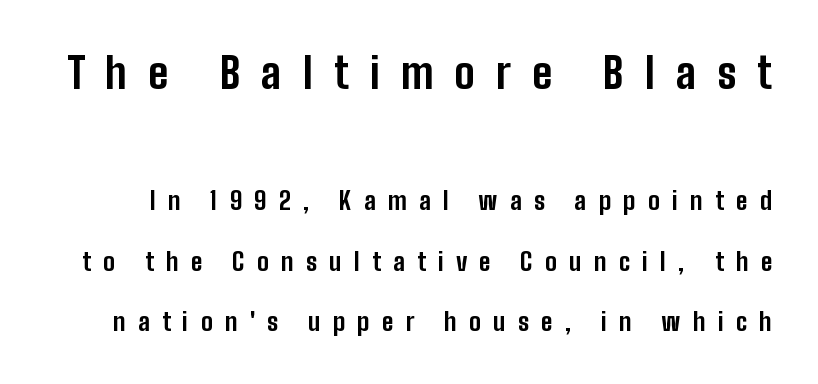
{"serif": "no", "italic": "no", "bold": "yes", "weight": "bold", "width": "condensed", "stroke_contrast": "low", "x_height": "medium", "monospaced": "no", "underline": "no", "line_spacing": "loose", "line_spacing_ratio": 2.43, "letter_spacing": "wide", "letter_spacing_em": 0.49, "larger_block": "first", "size_ratio": 1.72, "glyph_px": 43}
